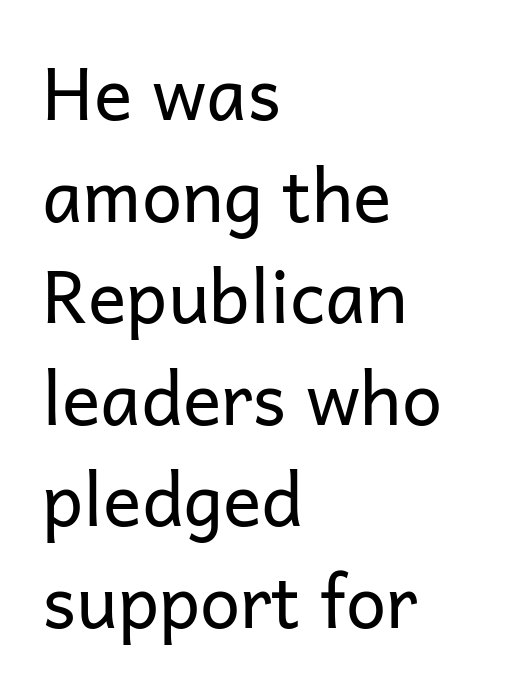
{"serif": "no", "italic": "no", "bold": "no", "weight": "regular", "width": "normal", "stroke_contrast": "low", "x_height": "medium", "monospaced": "no", "underline": "no", "align": "left", "line_spacing": "normal", "line_spacing_ratio": 1.41, "letter_spacing": "normal", "letter_spacing_em": 0.0, "glyph_px": 72}
